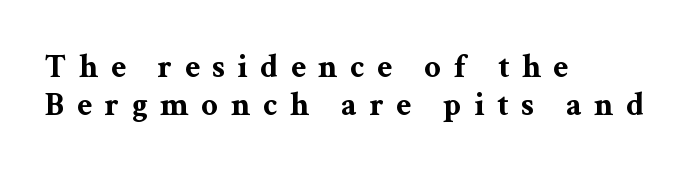
Q: Is the text bold? A: Yes.
Q: Is the text italic (slanted)? A: No, it is upright.
Q: Is the typeface a serif or a sans-serif typeface? A: Serif.
Q: Is the text underlined? A: No.
Q: How is the paragraph aligned? A: Left-aligned.
Q: Is the spacing between letters normal or unusually wide? A: Unusually wide.
Q: Is the spacing between lines tight, normal or loose? A: Tight.
Q: Width (condensed, normal, or wide)? A: Wide.
Q: Stroke contrast? A: Medium.
Q: x-height? A: Medium.
Q: Monospaced? A: No.
